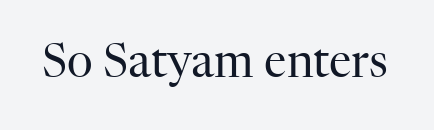
Nobody touched the tracking dial on this one. Proportional: the letters do not fall into vertical columns. The string is rendered with underlining switched off. The typeface has the unassuming heft of standard copy or less.
